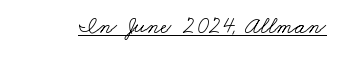
Q: Is the text bold? A: No.
Q: Is the text underlined? A: Yes.
Q: Is the spacing between letters normal or unusually wide? A: Normal.
